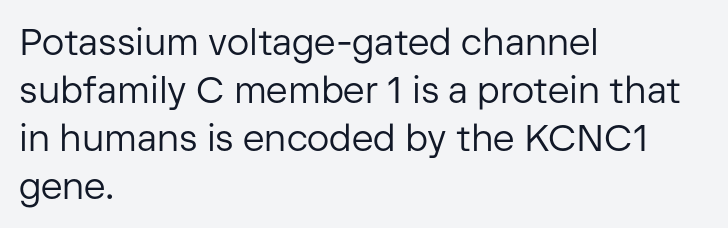
The image shows 37 px regular-weight sans-serif type, upright; set left-aligned, normal line spacing (1.3x), normal letter spacing, not underlined; low stroke contrast and a medium x-height.
